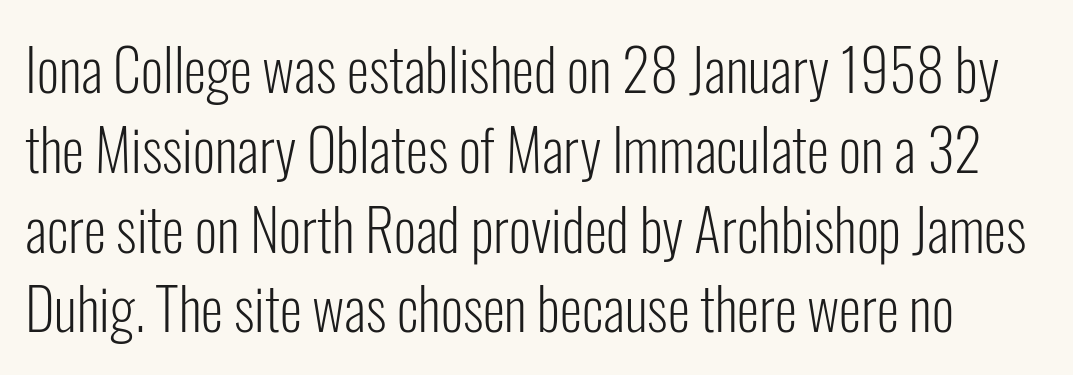
The image shows 57 px light, condensed sans-serif type, upright; set normal line spacing (1.4x), normal letter spacing, not underlined; low stroke contrast and a medium x-height.
